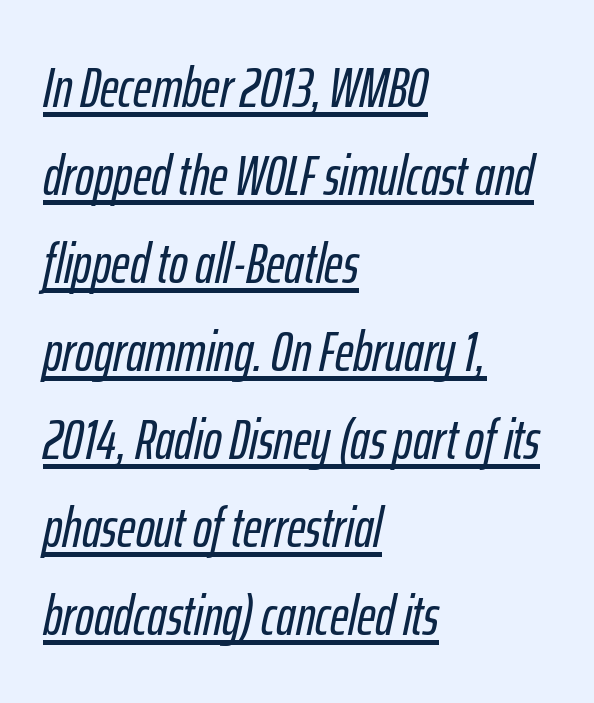
Q: Is the text italic (slanted)? A: Yes, it leans right by about 12 degrees.
Q: Is the text underlined? A: Yes.
Q: How is the paragraph aligned? A: Left-aligned.
Q: Is the spacing between letters normal or unusually wide? A: Normal.
Q: Is the spacing between lines tight, normal or loose? A: Normal.
Q: Width (condensed, normal, or wide)? A: Condensed.
Q: Stroke contrast? A: Low.
Q: x-height? A: Medium.
Q: Monospaced? A: No.
